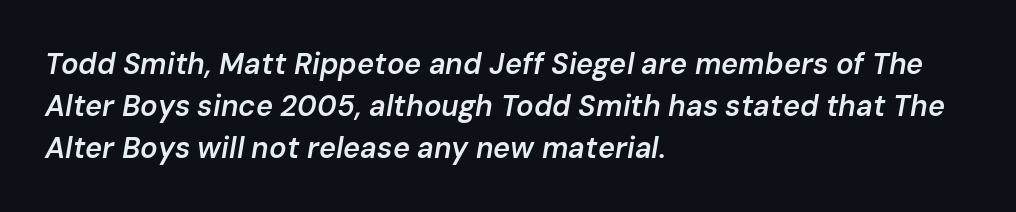
The image shows 29 px semibold type, italic (leaning right); set left-aligned, normal line spacing (1.44x), normal letter spacing, not underlined; low stroke contrast and a medium x-height.
